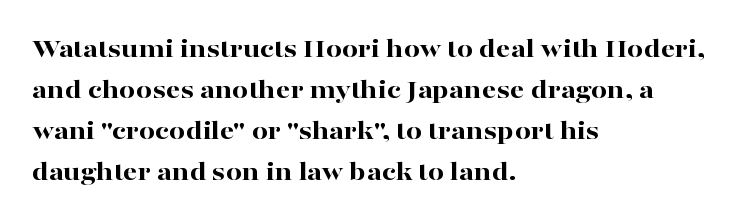
The image shows 28 px bold, wide serif type, upright; set left-aligned, normal line spacing (1.47x), normal letter spacing, not underlined; high stroke contrast and a medium x-height.
